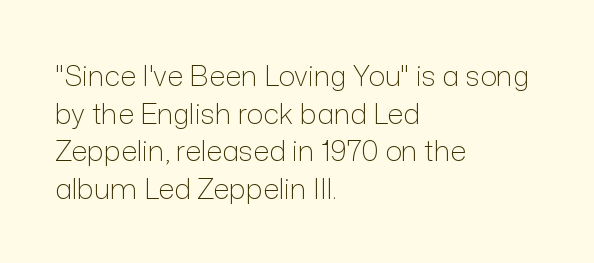
Q: Is the text bold? A: No.
Q: Is the text italic (slanted)? A: No, it is upright.
Q: Is the typeface a serif or a sans-serif typeface? A: Sans-serif.
Q: Is the text underlined? A: No.
Q: How is the paragraph aligned? A: Left-aligned.
Q: Is the spacing between letters normal or unusually wide? A: Normal.
Q: Is the spacing between lines tight, normal or loose? A: Normal.
Q: Width (condensed, normal, or wide)? A: Normal.
Q: Stroke contrast? A: Low.
Q: x-height? A: Medium.
Q: Monospaced? A: No.
